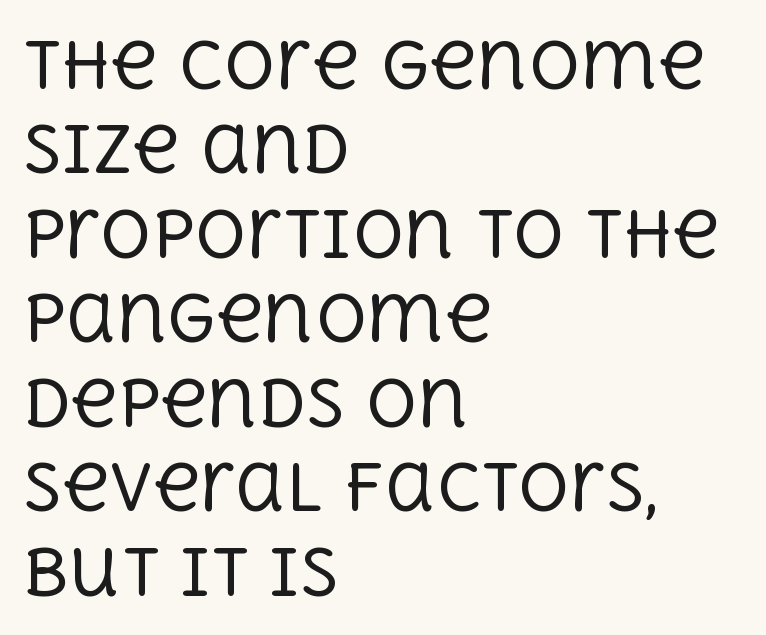
{"serif": "yes", "italic": "no", "bold": "no", "weight": "regular", "width": "normal", "x_height": "large", "monospaced": "no", "underline": "no", "align": "left", "line_spacing": "normal", "line_spacing_ratio": 1.32, "letter_spacing": "normal", "letter_spacing_em": 0.0, "glyph_px": 64}
